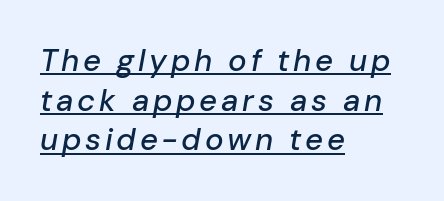
The image shows 31 px text type, italic (leaning right); set left-aligned, normal line spacing (1.28x), underlined; low stroke contrast and a medium x-height.
